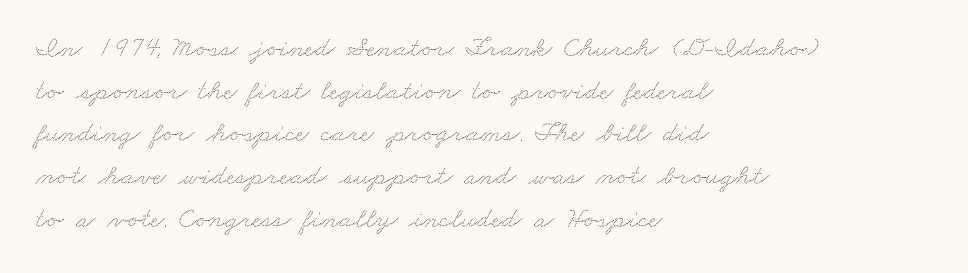
{"width": "wide", "stroke_contrast": "low", "x_height": "small", "monospaced": "no", "underline": "no", "align": "left", "line_spacing": "normal", "line_spacing_ratio": 1.47, "letter_spacing": "normal", "letter_spacing_em": 0.0, "glyph_px": 29}
